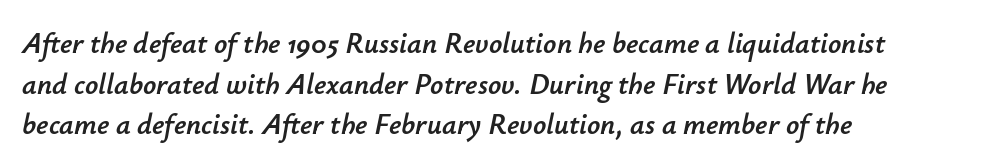
The typography opts for an oblique posture over an upright one. The type is set solid horizontally, with unmodified tracking. The string is rendered with underlining switched off. The designer left line spacing at the default. Horizontal alignment here is leftward, the default for most running prose. The letters advance in unequal steps, a hallmark of proportional type.
